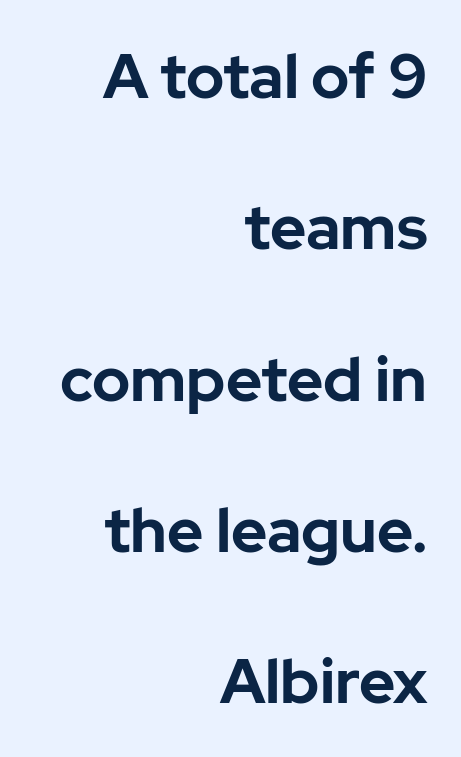
The typesetting leans heavy: a genuine bold. The text block is weighted toward the right margin, trailing off unevenly leftward. Does the lettering tilt? It doesn't — this is upright. The vertical gap from one line to the next is large. Check the space under the baseline: it is left empty. What kind of face is this? One without serifs — a sans.
